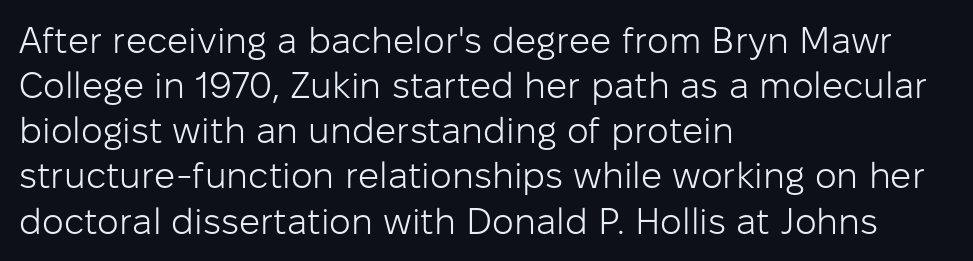
{"serif": "no", "italic": "no", "bold": "no", "weight": "light", "width": "normal", "stroke_contrast": "low", "x_height": "medium", "monospaced": "no", "underline": "no", "align": "left", "line_spacing_ratio": 1.22, "letter_spacing": "normal", "letter_spacing_em": 0.0, "glyph_px": 37}
